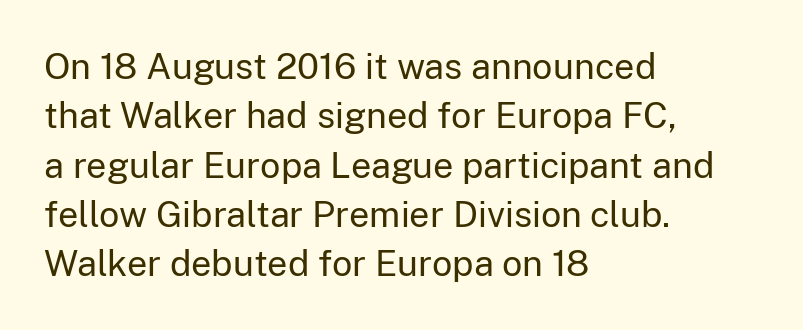
The image shows 36 px regular-weight sans-serif type, upright; set left-aligned, normal line spacing (1.37x), normal letter spacing, not underlined; low stroke contrast and a medium x-height.
